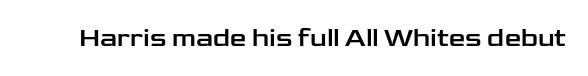
{"italic": "no", "underline": "no", "letter_spacing": "normal", "letter_spacing_em": 0.0, "glyph_px": 26}
